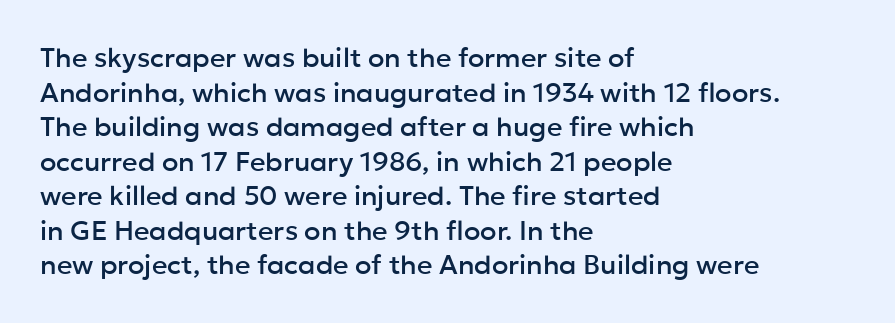
Q: Is the text italic (slanted)? A: No, it is upright.
Q: Is the text underlined? A: No.
Q: How is the paragraph aligned? A: Left-aligned.
Q: Is the spacing between letters normal or unusually wide? A: Normal.
Q: Is the spacing between lines tight, normal or loose? A: Normal.
